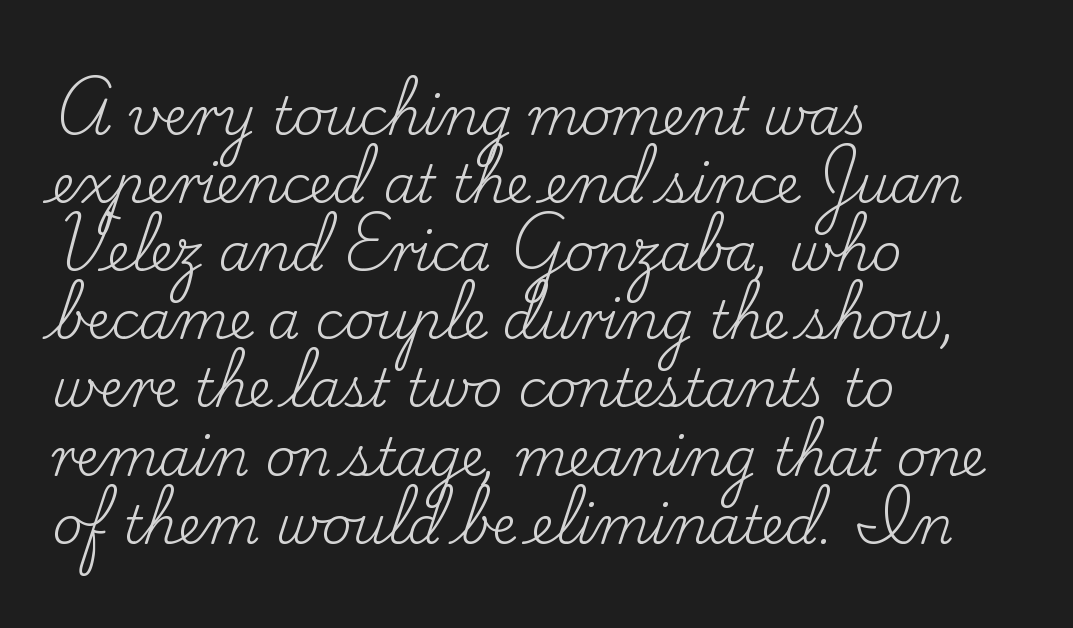
{"serif": "yes", "bold": "no", "weight": "regular", "width": "normal", "stroke_contrast": "low", "x_height": "small", "monospaced": "no", "underline": "no", "align": "left", "line_spacing": "normal", "line_spacing_ratio": 1.31, "letter_spacing": "normal", "letter_spacing_em": 0.0, "glyph_px": 52}
